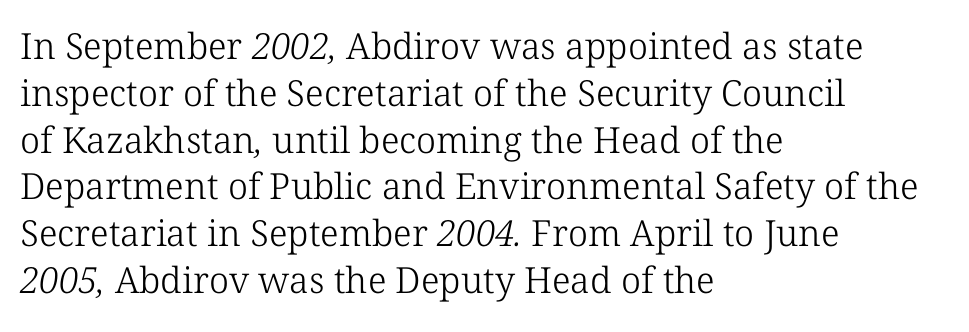
The image shows 36 px light serif type; set left-aligned, normal line spacing (1.3x), normal letter spacing, not underlined; low stroke contrast and a medium x-height.
